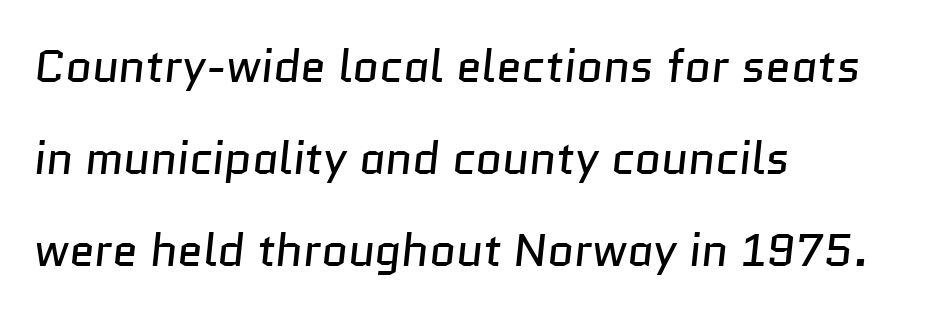
The passage shown is not bold in any degree. The rag falls on the right side of this text block. Nobody touched the tracking dial on this one. Notice the wide empty band between every row — that's loose leading.
